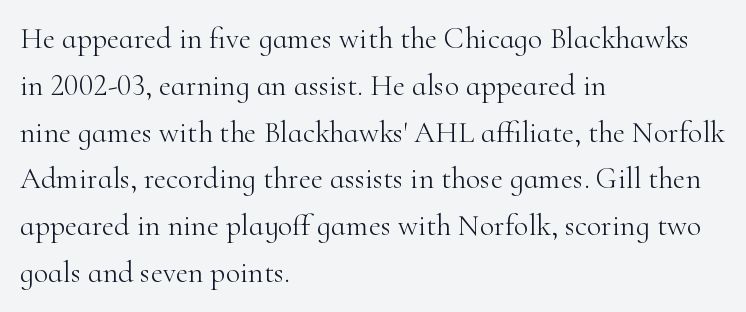
Q: Is the text bold? A: No.
Q: Is the text italic (slanted)? A: No, it is upright.
Q: Is the typeface a serif or a sans-serif typeface? A: Serif.
Q: Is the text underlined? A: No.
Q: How is the paragraph aligned? A: Left-aligned.
Q: Is the spacing between letters normal or unusually wide? A: Normal.
Q: Is the spacing between lines tight, normal or loose? A: Normal.
Q: Width (condensed, normal, or wide)? A: Normal.
Q: Stroke contrast? A: High.
Q: x-height? A: Small.
Q: Monospaced? A: No.
